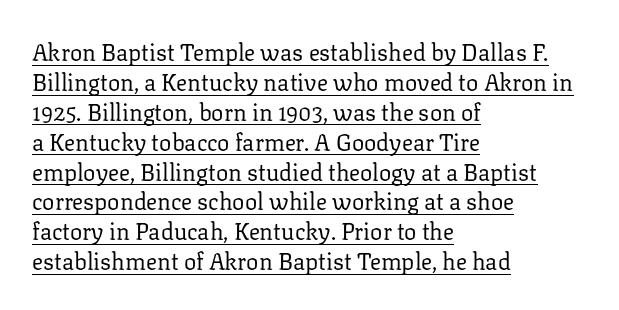
The image shows 23 px text type, upright; set left-aligned, normal line spacing (1.3x), normal letter spacing, underlined.
